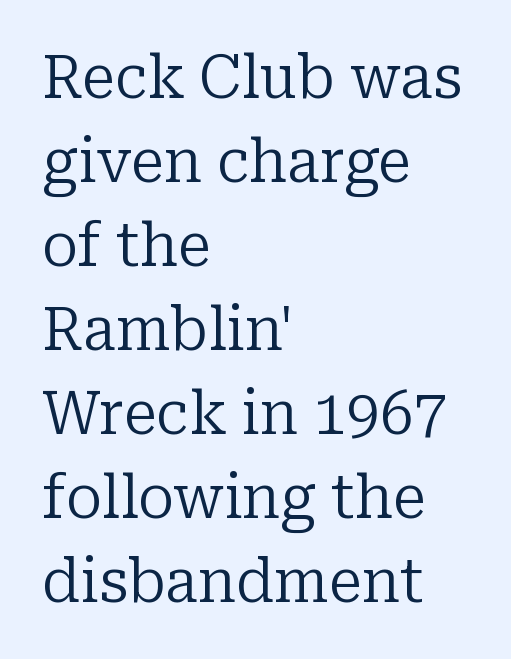
{"serif": "yes", "italic": "no", "bold": "no", "weight": "regular", "width": "normal", "stroke_contrast": "low", "x_height": "medium", "monospaced": "no", "underline": "no", "align": "left", "line_spacing": "normal", "line_spacing_ratio": 1.4, "letter_spacing": "normal", "letter_spacing_em": 0.0, "glyph_px": 60}
